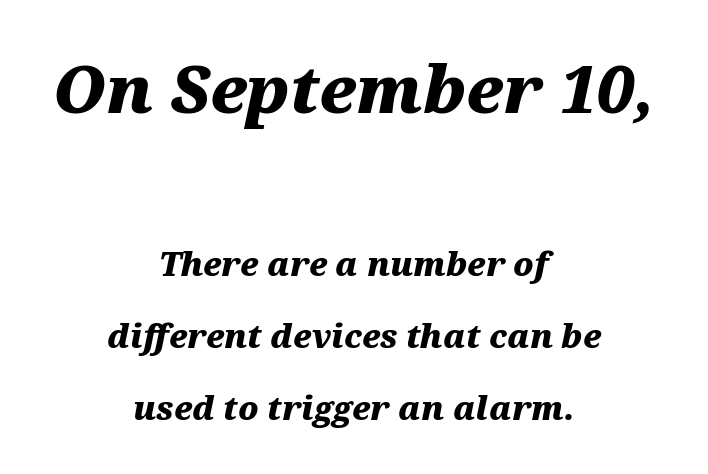
An italicized treatment has been applied to the whole sample. Compared with typical body copy, the letter spacing here is the same. Its strokes are broad and dark, the hallmark of bold type. The face used here is proportionally spaced, like ordinary book or web type. Just letters on the line, the space beneath them empty. Baseline-to-baseline distance is far greater than the letter height.
